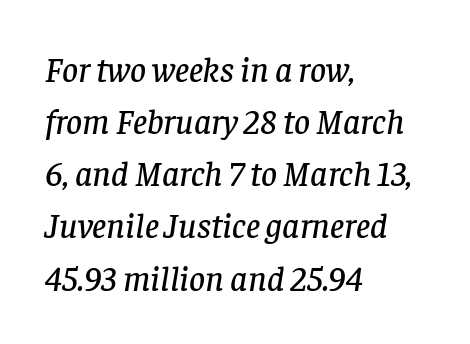
Q: Is the text italic (slanted)? A: Yes, it leans right by about 8 degrees.
Q: Is the typeface a serif or a sans-serif typeface? A: Serif.
Q: Is the text underlined? A: No.
Q: How is the paragraph aligned? A: Left-aligned.
Q: Is the spacing between letters normal or unusually wide? A: Normal.
Q: Is the spacing between lines tight, normal or loose? A: Normal.
Q: Width (condensed, normal, or wide)? A: Normal.
Q: Stroke contrast? A: Low.
Q: x-height? A: Large.
Q: Monospaced? A: No.
